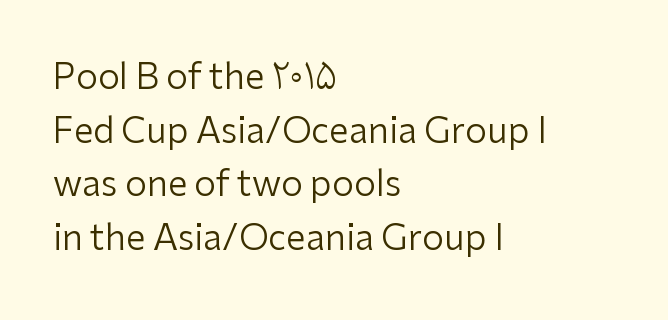
{"serif": "no", "italic": "no", "bold": "no", "weight": "regular", "width": "normal", "stroke_contrast": "low", "x_height": "medium", "monospaced": "no", "underline": "no", "align": "left", "line_spacing": "normal", "line_spacing_ratio": 1.53, "letter_spacing": "normal", "letter_spacing_em": 0.0, "glyph_px": 35}
